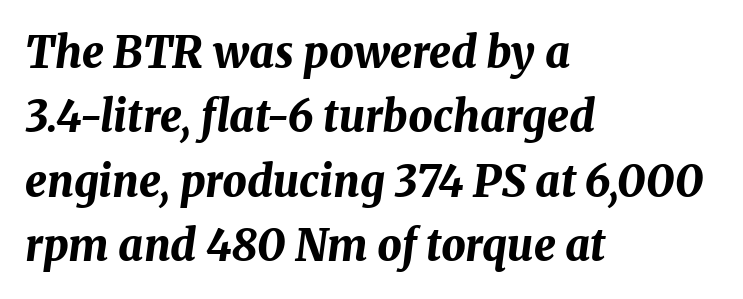
{"italic": "yes", "lean": "right", "slant_degrees": 8, "bold": "yes", "weight": "bold", "width": "normal", "stroke_contrast": "medium", "x_height": "medium", "monospaced": "no", "underline": "no", "align": "left", "line_spacing": "normal", "line_spacing_ratio": 1.5, "letter_spacing": "normal", "letter_spacing_em": 0.0, "glyph_px": 43}
